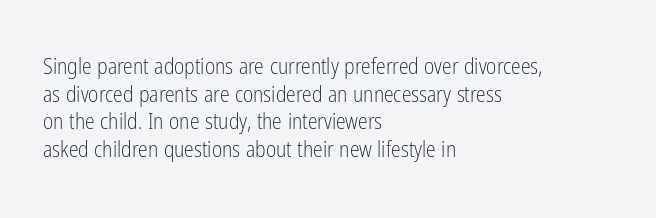
The typeface has the unassuming heft of standard copy or less. Vertical strokes here are truly vertical. A clean baseline with only descenders dipping below it. Default kerning and tracking; the words read as compact shapes.
